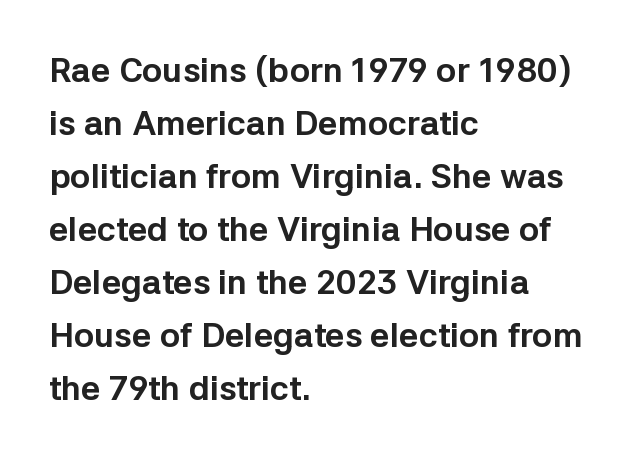
{"serif": "no", "italic": "no", "bold": "yes", "weight": "bold", "width": "normal", "stroke_contrast": "low", "x_height": "medium", "monospaced": "no", "underline": "no", "align": "left", "line_spacing": "normal", "line_spacing_ratio": 1.56, "letter_spacing": "normal", "letter_spacing_em": 0.0, "glyph_px": 34}
